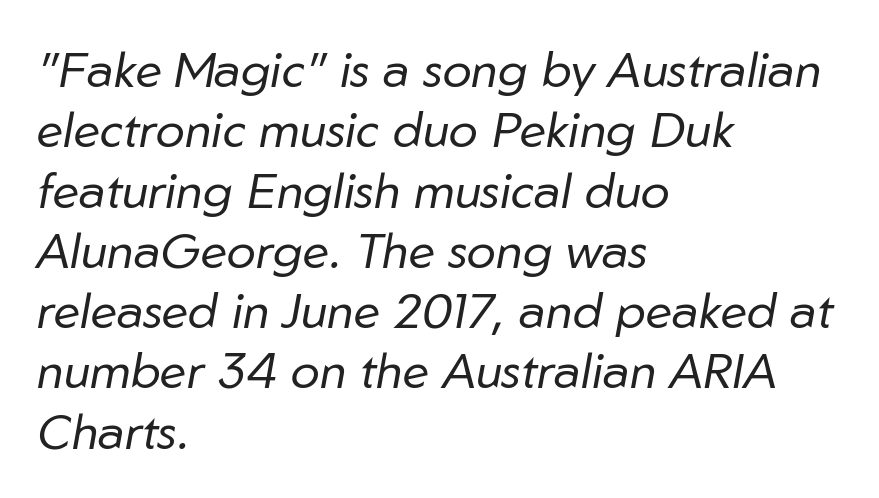
This rendering uses left alignment, leaving the right contour irregular. Weight: in the light-to-regular range. Words appear dense and cohesive because spacing is normal. The zone under the glyphs is completely vacant. Spacing verdict: proportional, widths tailored to each character.
